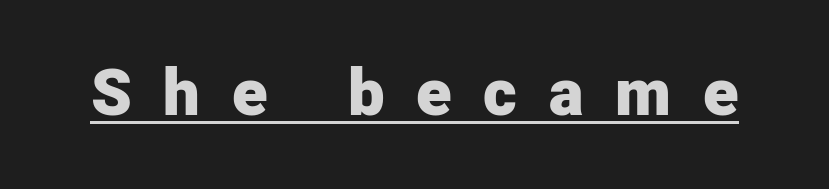
{"serif": "no", "italic": "no", "bold": "yes", "weight": "heavy", "width": "normal", "stroke_contrast": "low", "x_height": "medium", "monospaced": "no", "underline": "yes", "letter_spacing": "wide", "letter_spacing_em": 0.49, "glyph_px": 65}
